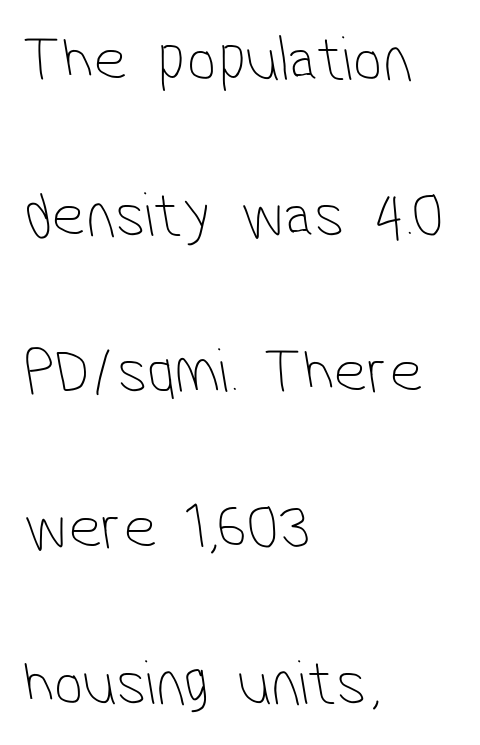
Tracking value appears to be zero — textbook default spacing. The setting favours the left margin, as ordinary paragraphs usually do. Examine the stroke ends and you'll find no serifs. No extra ink here — the face is not bold.
